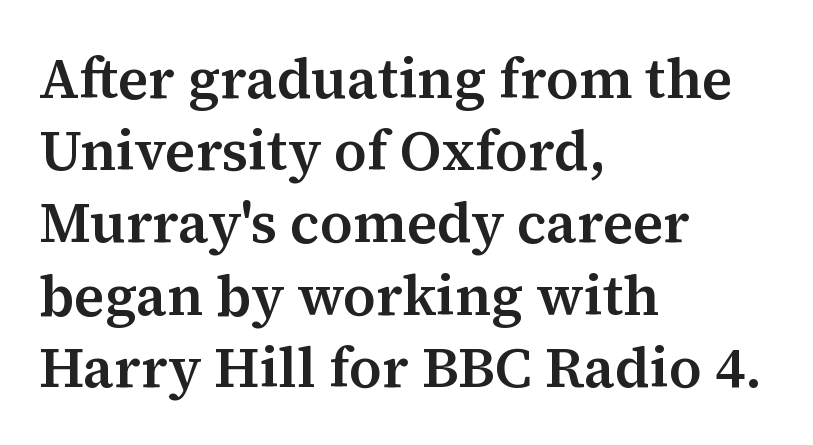
The image shows 56 px serif type, upright; set left-aligned, normal line spacing (1.29x), normal letter spacing, not underlined; medium stroke contrast and a medium x-height.
